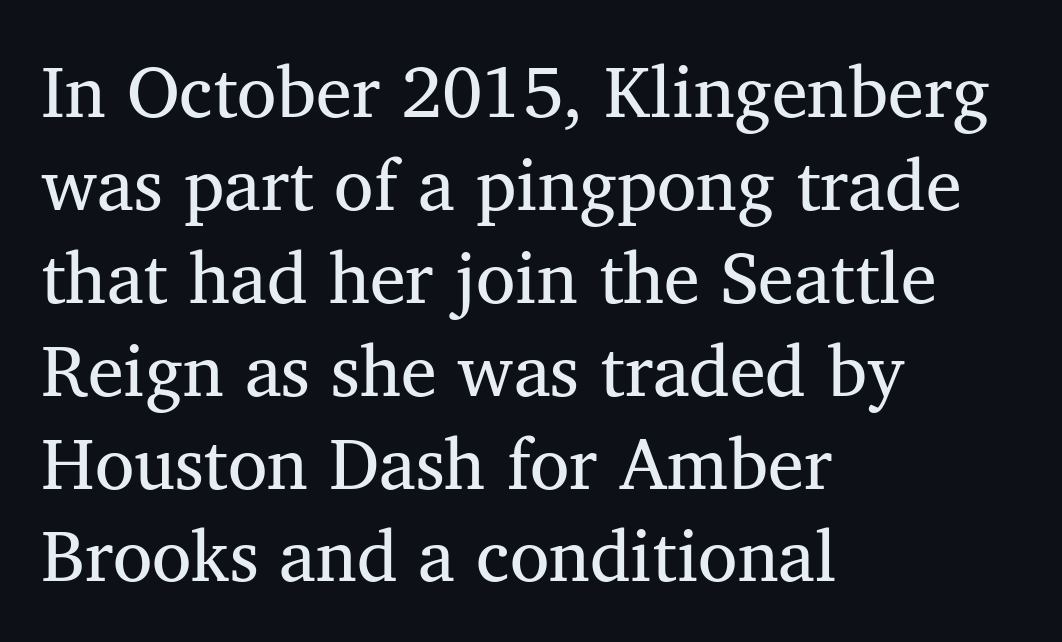
Proportional: the letters do not fall into vertical columns. Does the leading feel generous? No, just average. Casual observation: everything's shoved over to the left. Posture: vertical. Yep, those are serifs on the letters.
